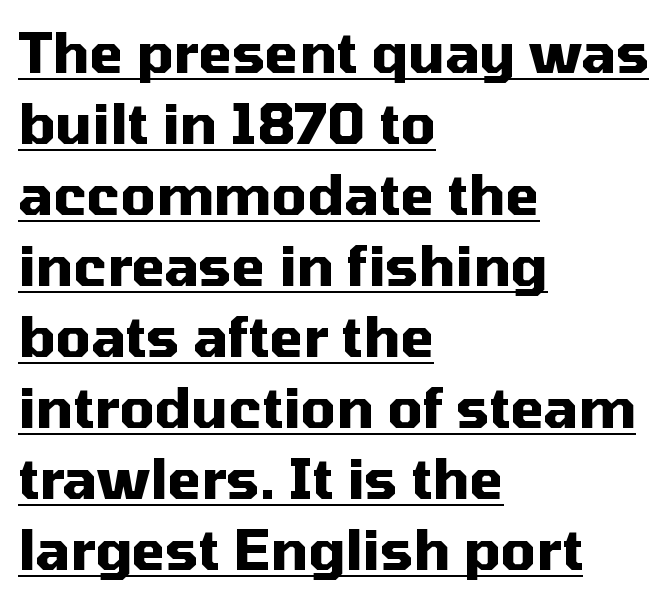
{"serif": "no", "italic": "no", "bold": "yes", "weight": "heavy", "width": "normal", "stroke_contrast": "medium", "x_height": "medium", "monospaced": "no", "underline": "yes", "align": "left", "line_spacing": "normal", "line_spacing_ratio": 1.29, "letter_spacing": "normal", "letter_spacing_em": 0.0, "glyph_px": 55}
